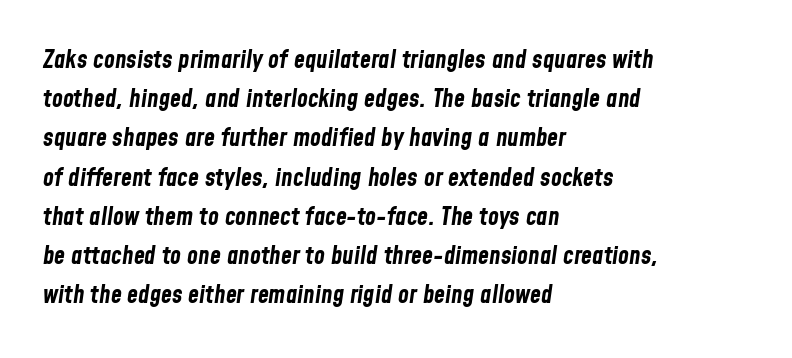
{"italic": "yes", "lean": "right", "slant_degrees": 8, "bold": "yes", "underline": "no", "align": "left", "line_spacing": "normal", "line_spacing_ratio": 1.57, "letter_spacing": "normal", "letter_spacing_em": 0.0, "glyph_px": 25}
